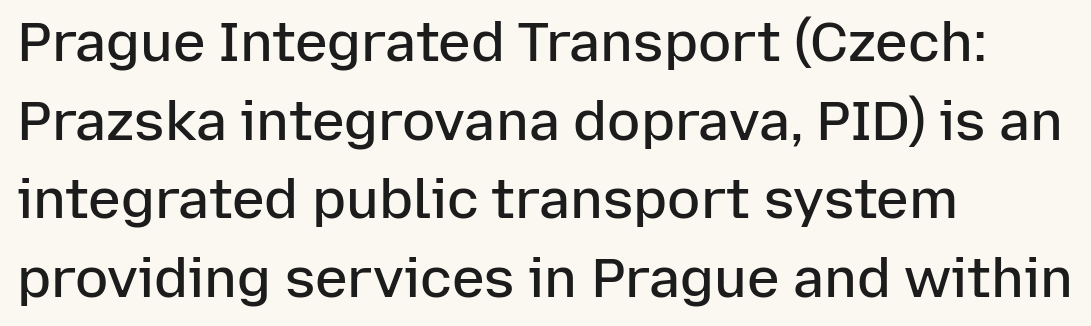
{"serif": "no", "italic": "no", "bold": "semi", "weight": "semibold", "width": "normal", "stroke_contrast": "low", "x_height": "medium", "monospaced": "no", "underline": "no", "align": "left", "line_spacing": "normal", "line_spacing_ratio": 1.43, "letter_spacing": "normal", "letter_spacing_em": 0.0, "glyph_px": 55}
